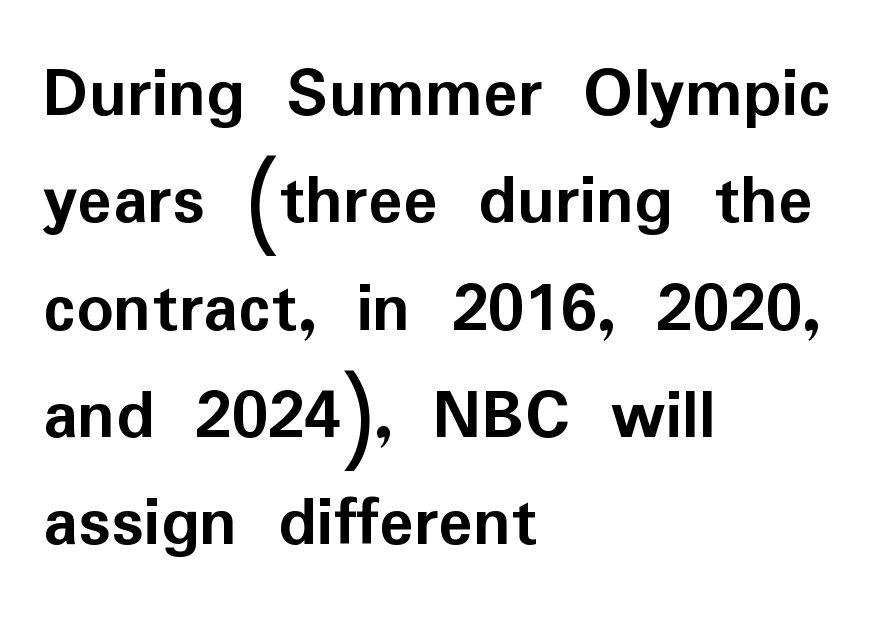
Q: Is the text bold? A: Yes.
Q: Is the text italic (slanted)? A: No, it is upright.
Q: Is the typeface a serif or a sans-serif typeface? A: Sans-serif.
Q: Is the text underlined? A: No.
Q: How is the paragraph aligned? A: Left-aligned.
Q: Is the spacing between letters normal or unusually wide? A: Normal.
Q: Is the spacing between lines tight, normal or loose? A: Normal.
Q: Width (condensed, normal, or wide)? A: Normal.
Q: Stroke contrast? A: Low.
Q: x-height? A: Medium.
Q: Monospaced? A: No.
